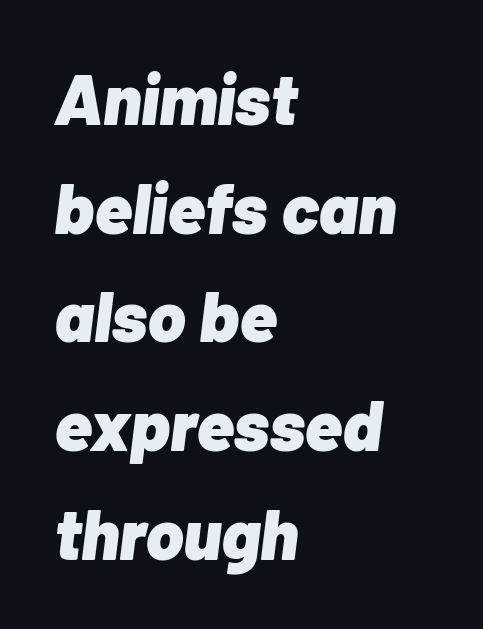
{"italic": "yes", "lean": "right", "slant_degrees": 7, "bold": "yes", "weight": "heavy", "width": "normal", "stroke_contrast": "low", "x_height": "medium", "monospaced": "no", "underline": "no", "align": "left", "line_spacing": "normal", "line_spacing_ratio": 1.53, "letter_spacing": "normal", "letter_spacing_em": 0.0, "glyph_px": 71}
